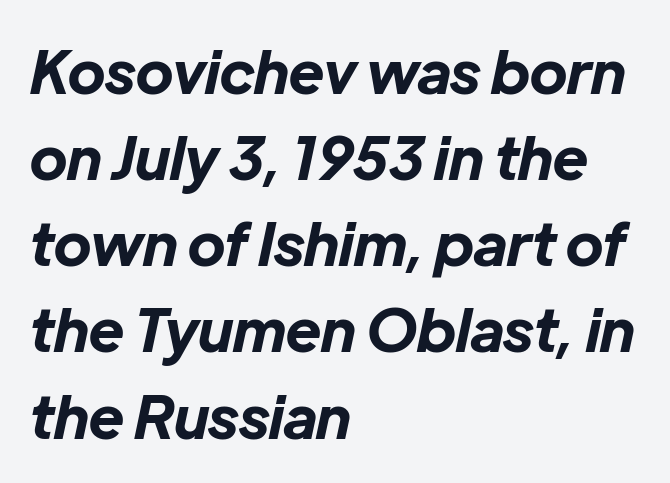
Q: Is the text bold? A: Yes.
Q: Is the text italic (slanted)? A: Yes, it leans right by about 12 degrees.
Q: Is the text underlined? A: No.
Q: How is the paragraph aligned? A: Left-aligned.
Q: Is the spacing between letters normal or unusually wide? A: Normal.
Q: Is the spacing between lines tight, normal or loose? A: Normal.
Q: Width (condensed, normal, or wide)? A: Normal.
Q: Stroke contrast? A: Low.
Q: x-height? A: Medium.
Q: Monospaced? A: No.
